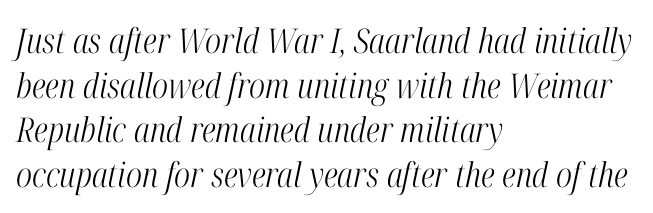
The image shows 34 px light, condensed serif type, italic (leaning right); set left-aligned, normal line spacing (1.31x), normal letter spacing, not underlined; high stroke contrast and a medium x-height.
